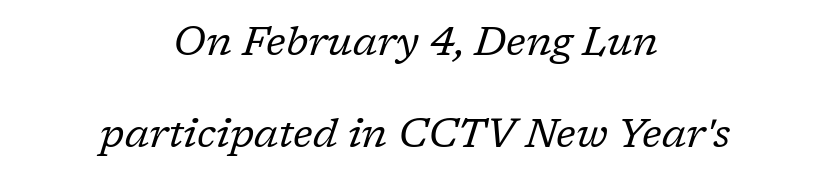
Q: Is the text bold? A: No.
Q: Is the text italic (slanted)? A: Yes, it leans right by about 17 degrees.
Q: Is the typeface a serif or a sans-serif typeface? A: Serif.
Q: Is the text underlined? A: No.
Q: How is the paragraph aligned? A: Centered.
Q: Is the spacing between letters normal or unusually wide? A: Normal.
Q: Is the spacing between lines tight, normal or loose? A: Loose.
Q: Width (condensed, normal, or wide)? A: Normal.
Q: Stroke contrast? A: Low.
Q: x-height? A: Medium.
Q: Monospaced? A: No.
